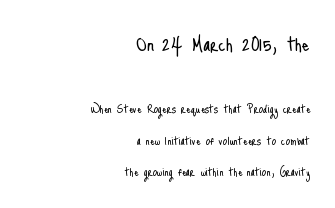
The letters in the upper block stand taller than those in the block below. The glyphs are unaccompanied by any horizontal stroke below them. The typography opts for an upright posture over an oblique one. The type is set solid horizontally, with unmodified tracking. Is the block centered? No — it sits flush against the right margin. In terms of leading, this rendering errs on the spacious side.
